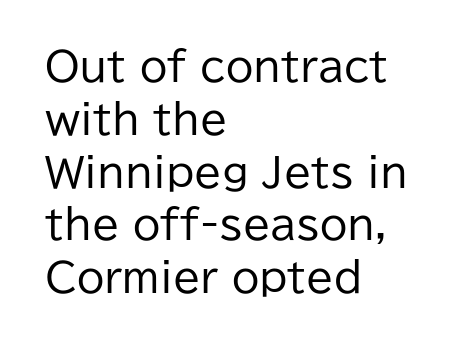
Observe the absence of serifs on each vertical stroke in this sample. The typography opts for an upright posture over an oblique one. Has an underline been added? It has not. No heavy texture on the line: the type isn't bold. The leading is moderate, giving the passage an even texture.
